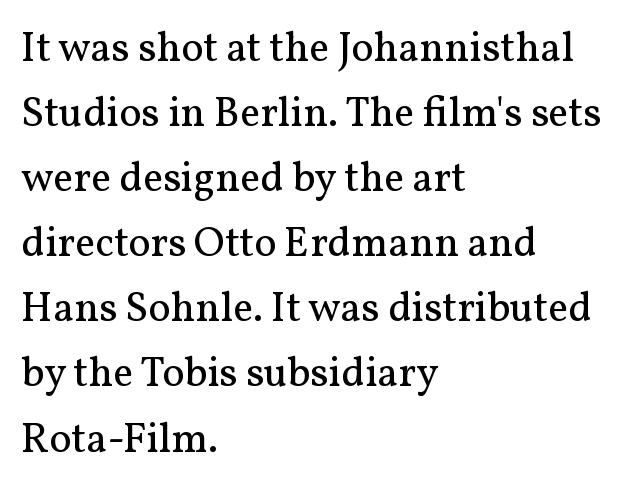
Q: Is the text bold? A: No.
Q: Is the text italic (slanted)? A: No, it is upright.
Q: Is the typeface a serif or a sans-serif typeface? A: Serif.
Q: Is the text underlined? A: No.
Q: How is the paragraph aligned? A: Left-aligned.
Q: Is the spacing between letters normal or unusually wide? A: Normal.
Q: Is the spacing between lines tight, normal or loose? A: Normal.
Q: Width (condensed, normal, or wide)? A: Normal.
Q: Stroke contrast? A: Medium.
Q: x-height? A: Medium.
Q: Monospaced? A: No.
